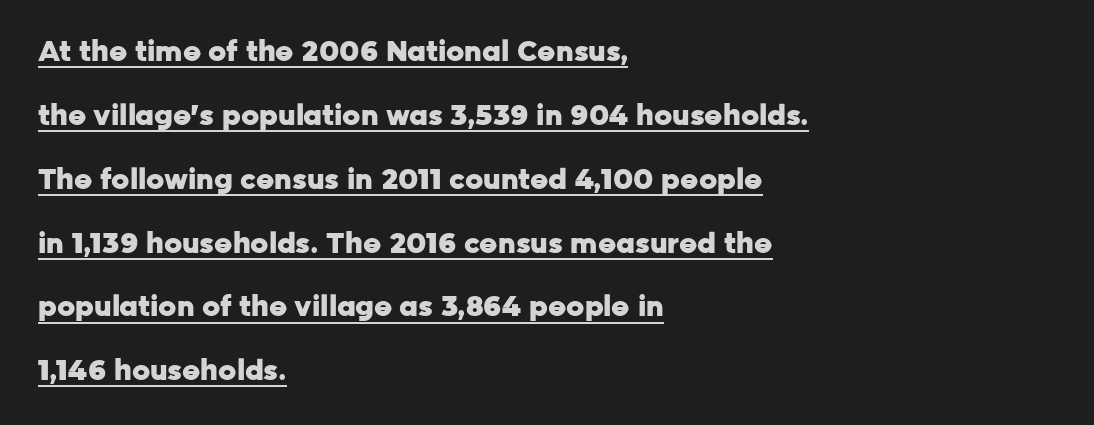
{"serif": "no", "italic": "no", "bold": "yes", "weight": "heavy", "width": "normal", "stroke_contrast": "low", "x_height": "medium", "monospaced": "no", "underline": "yes", "align": "left", "line_spacing": "loose", "line_spacing_ratio": 2.28, "letter_spacing": "normal", "letter_spacing_em": 0.0, "glyph_px": 28}
